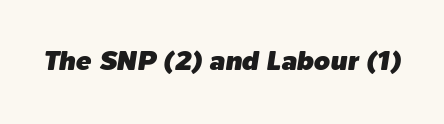
The image shows 26 px text type, italic (leaning right); set normal letter spacing, not underlined.
